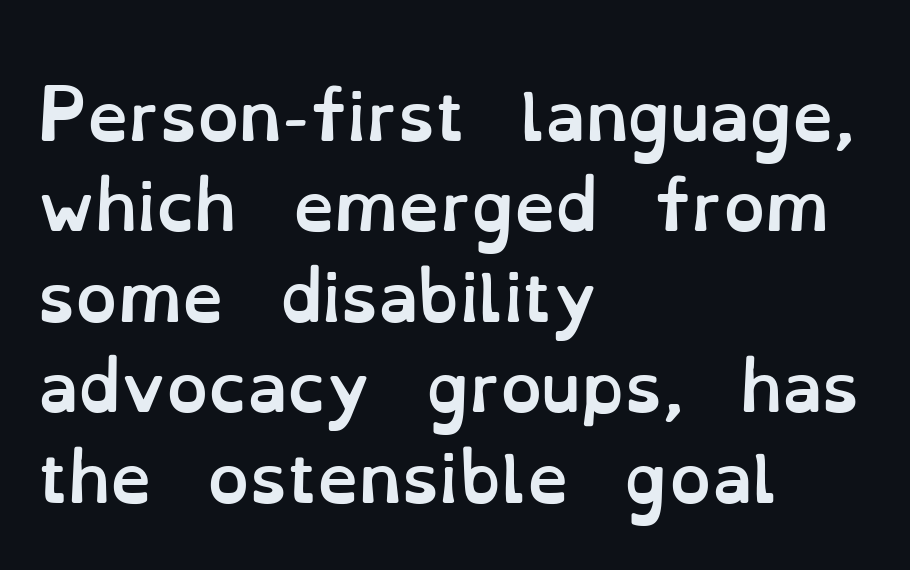
The image shows 66 px semibold type, upright; set left-aligned, normal line spacing (1.37x), normal letter spacing, not underlined; low stroke contrast and a small x-height.
